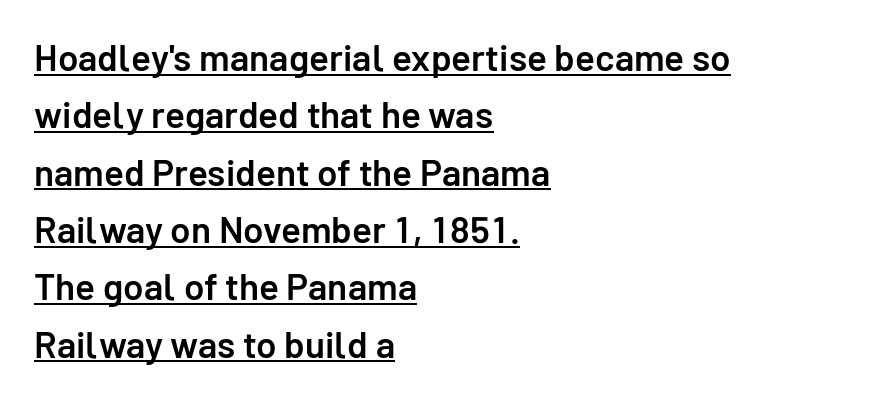
The ragged edge is on the right, which tells us the setting is flush left. A rule runs beneath these lines of type. This sample uses plain, unmodified letter spacing. The lettering holds an erect, upright posture throughout.
